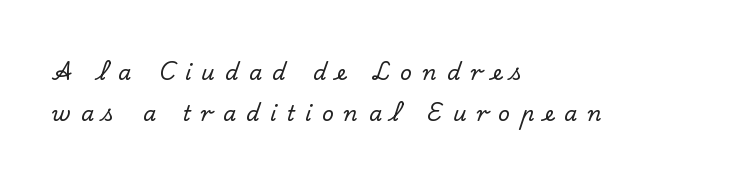
Reading down the column, the eye jumps a long way to each next line. This rendering uses left alignment, leaving the right contour irregular. This sample uses expanded letter spacing, leaving extra air between glyphs. Underlining? Definitely not there.
